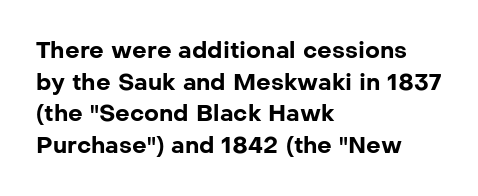
One glance says typical: line gaps are just what's usual. The letters stand upright; this is a roman face. These lines stack with their left ends in a neat column. Bold? Absolutely — the strokes are thick and heavy.
